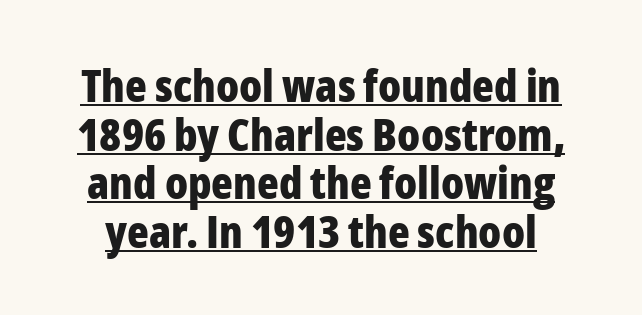
Q: Is the text bold? A: Yes.
Q: Is the text italic (slanted)? A: No, it is upright.
Q: Is the typeface a serif or a sans-serif typeface? A: Sans-serif.
Q: Is the text underlined? A: Yes.
Q: Is the spacing between letters normal or unusually wide? A: Normal.
Q: Is the spacing between lines tight, normal or loose? A: Tight.
Q: Width (condensed, normal, or wide)? A: Condensed.
Q: Stroke contrast? A: Low.
Q: x-height? A: Medium.
Q: Monospaced? A: No.
